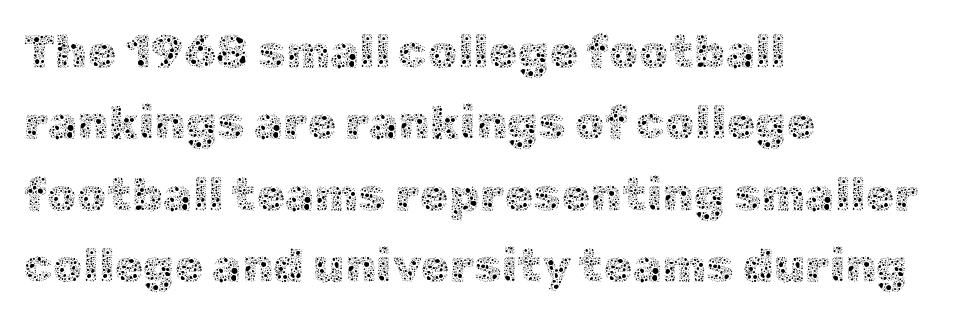
Q: Is the text bold? A: No.
Q: Is the text italic (slanted)? A: No, it is upright.
Q: Is the text underlined? A: No.
Q: How is the paragraph aligned? A: Left-aligned.
Q: Is the spacing between letters normal or unusually wide? A: Normal.
Q: Is the spacing between lines tight, normal or loose? A: Normal.
Q: Width (condensed, normal, or wide)? A: Normal.
Q: x-height? A: Medium.
Q: Monospaced? A: No.
